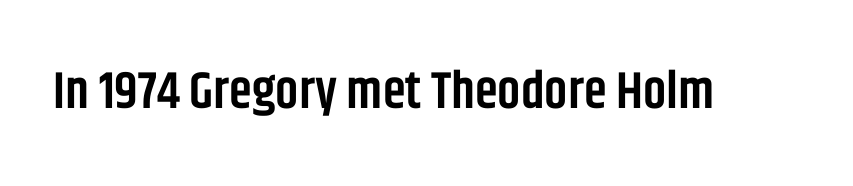
The font's upright variant was chosen for this text. Each word holds together tightly as a unit, with standard inter-letter gaps. The rendering uses natural spacing where letterforms have individual widths. Each letter's strokes conclude bluntly, with no projecting serifs. The foot of each line stays bare and open.
